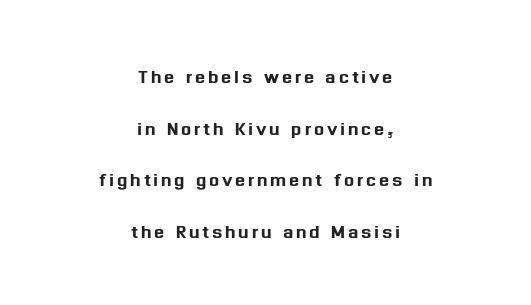
Q: Is the text italic (slanted)? A: No, it is upright.
Q: Is the text underlined? A: No.
Q: How is the paragraph aligned? A: Centered.
Q: Is the spacing between lines tight, normal or loose? A: Loose.
